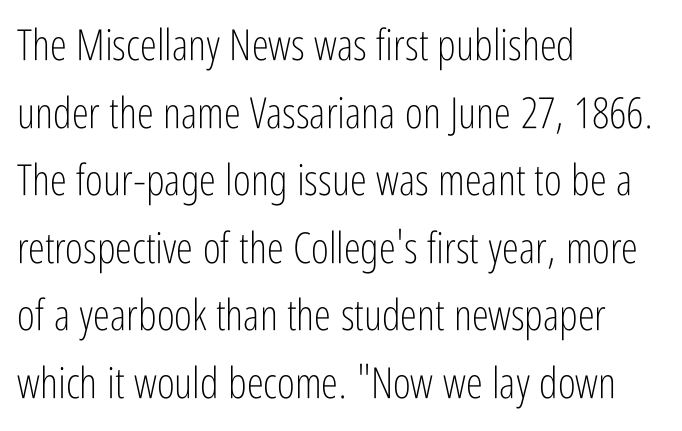
The image shows 43 px light, condensed sans-serif type, upright; set left-aligned, normal line spacing (1.57x), normal letter spacing, not underlined; low stroke contrast and a medium x-height.
